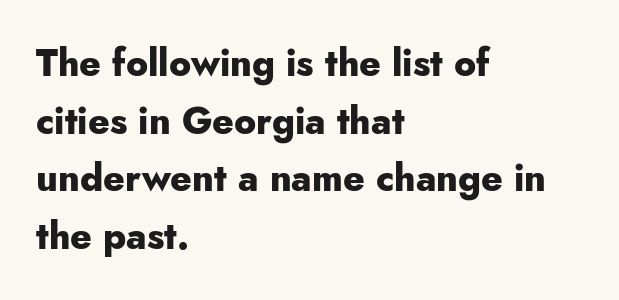
The image shows 37 px heavy sans-serif type, upright; set left-aligned, normal line spacing (1.56x), normal letter spacing, not underlined; low stroke contrast and a small x-height.
